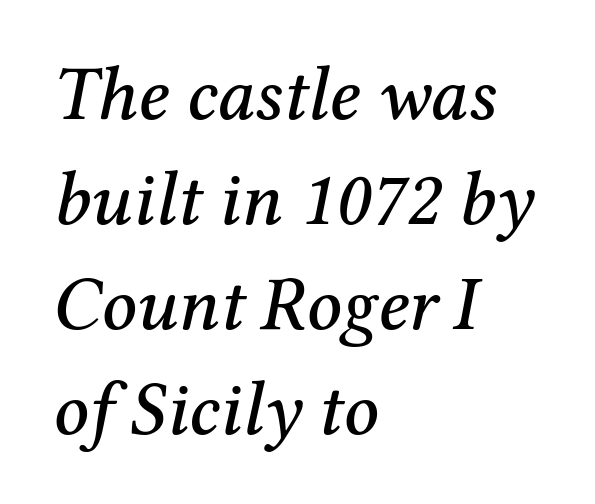
The image shows 76 px serif type, italic (leaning right); set left-aligned, normal line spacing (1.38x), normal letter spacing, not underlined; medium stroke contrast and a medium x-height.
